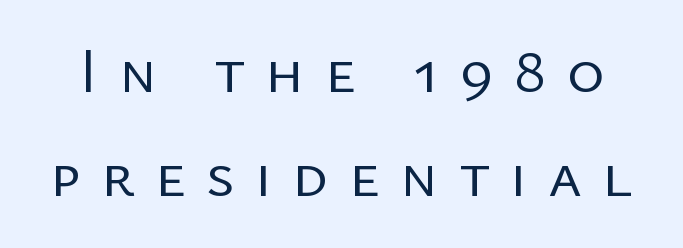
Nope, no serifs anywhere on these letters. On a weight scale, this lands at 450 or below. Leading: standard. Varying glyph widths throughout — classic text-font behaviour. Honestly, there is no underline to notice here at all. Between one letter and the next there's a generous, obvious gap.
